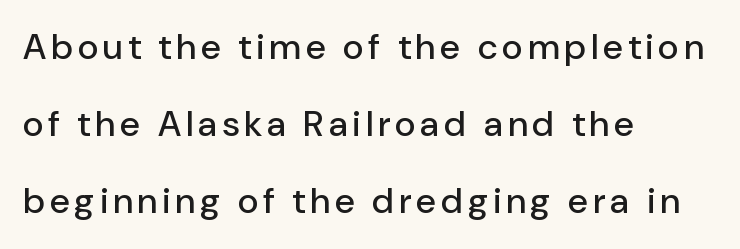
{"serif": "no", "italic": "no", "width": "normal", "stroke_contrast": "low", "x_height": "medium", "monospaced": "no", "underline": "no", "align": "left", "line_spacing": "loose", "line_spacing_ratio": 2.14, "glyph_px": 36}
